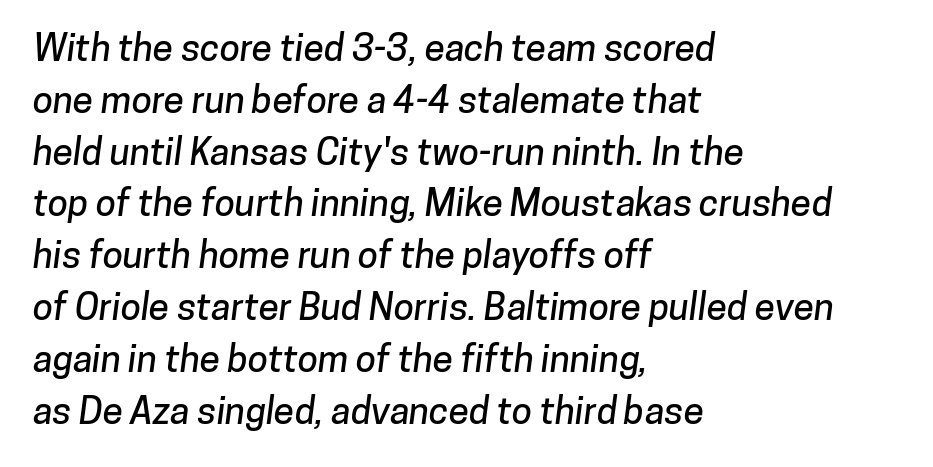
Q: Is the typeface a serif or a sans-serif typeface? A: Sans-serif.
Q: Is the text underlined? A: No.
Q: How is the paragraph aligned? A: Left-aligned.
Q: Is the spacing between letters normal or unusually wide? A: Normal.
Q: Is the spacing between lines tight, normal or loose? A: Normal.
Q: Width (condensed, normal, or wide)? A: Normal.
Q: Stroke contrast? A: Low.
Q: x-height? A: Medium.
Q: Monospaced? A: No.
